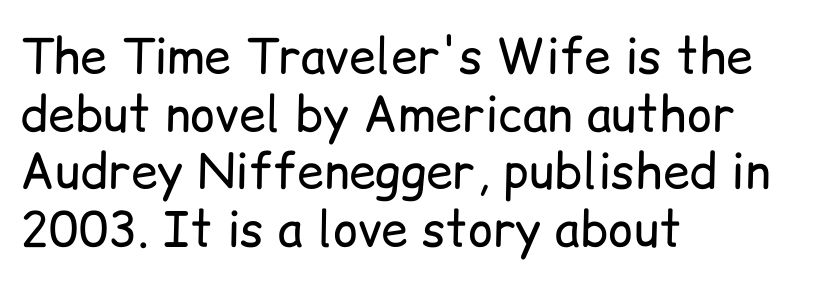
{"serif": "no", "italic": "no", "bold": "no", "weight": "regular", "width": "normal", "stroke_contrast": "low", "x_height": "medium", "monospaced": "no", "underline": "no", "align": "left", "line_spacing_ratio": 1.2, "letter_spacing": "normal", "letter_spacing_em": 0.0, "glyph_px": 48}
